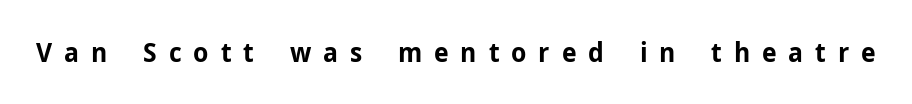
Compared with an ordinary text face, these strokes are far heavier — a full bold. Check the space under the baseline: it is left empty. This sample uses expanded letter spacing, leaving extra air between glyphs. It's the straight-up-and-down kind of type.
